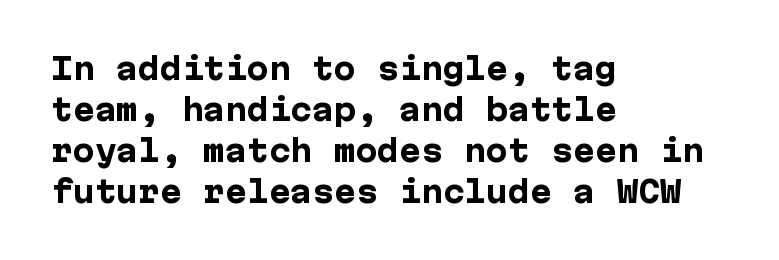
Q: Is the text bold? A: Yes.
Q: Is the text italic (slanted)? A: No, it is upright.
Q: Is the typeface a serif or a sans-serif typeface? A: Sans-serif.
Q: Is the text underlined? A: No.
Q: How is the paragraph aligned? A: Left-aligned.
Q: Is the spacing between letters normal or unusually wide? A: Normal.
Q: Is the spacing between lines tight, normal or loose? A: Normal.
Q: Width (condensed, normal, or wide)? A: Normal.
Q: Stroke contrast? A: Low.
Q: x-height? A: Medium.
